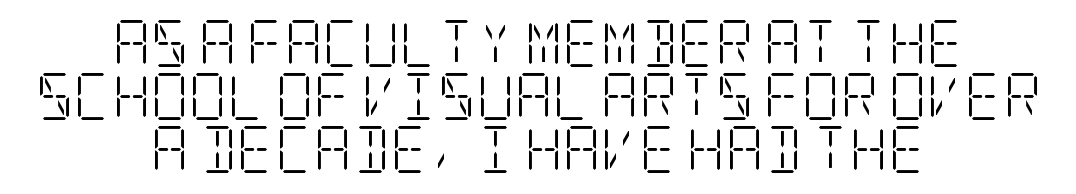
No letter is thick-stroked: the sample isn't bold. Underlining? Definitely not there. Notice how the passage keeps no hard edge, just a central spine. Characters remain perfectly vertical along every line.
